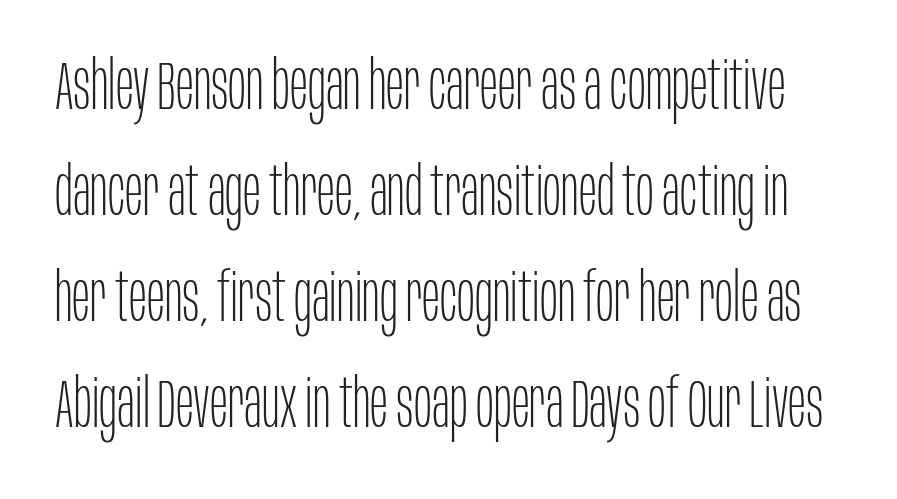
The image shows 67 px thin, condensed sans-serif type, upright; set normal line spacing (1.58x), normal letter spacing, not underlined; low stroke contrast and a large x-height.
